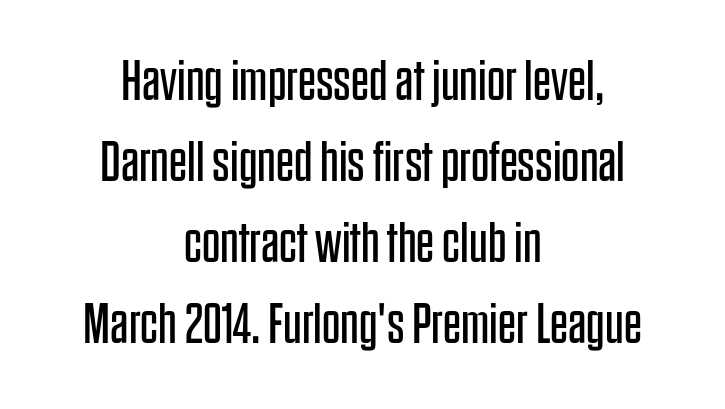
{"serif": "no", "italic": "no", "bold": "no", "weight": "regular", "width": "condensed", "stroke_contrast": "low", "x_height": "large", "monospaced": "no", "underline": "no", "align": "center", "line_spacing": "normal", "line_spacing_ratio": 1.42, "letter_spacing": "normal", "letter_spacing_em": 0.0, "glyph_px": 57}
